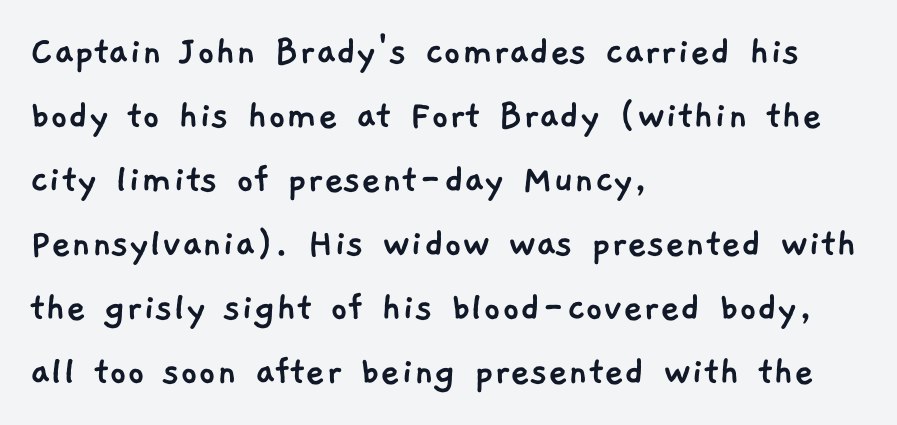
Q: Is the typeface a serif or a sans-serif typeface? A: Sans-serif.
Q: Is the text underlined? A: No.
Q: How is the paragraph aligned? A: Left-aligned.
Q: Is the spacing between letters normal or unusually wide? A: Normal.
Q: Is the spacing between lines tight, normal or loose? A: Normal.
Q: Width (condensed, normal, or wide)? A: Normal.
Q: Stroke contrast? A: Low.
Q: x-height? A: Medium.
Q: Monospaced? A: No.
